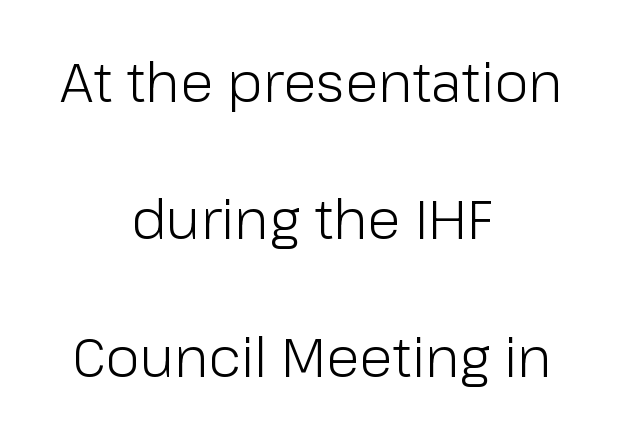
The image shows 55 px light sans-serif type, upright; set centered, loose line spacing (2.5x), normal letter spacing, not underlined; low stroke contrast and a medium x-height.
